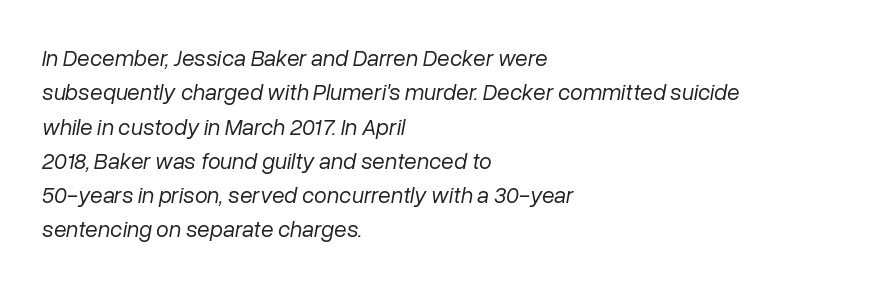
{"italic": "yes", "lean": "right", "slant_degrees": 10, "bold": "no", "underline": "no", "align": "left", "line_spacing": "normal", "line_spacing_ratio": 1.49, "letter_spacing": "normal", "letter_spacing_em": 0.0, "glyph_px": 23}
